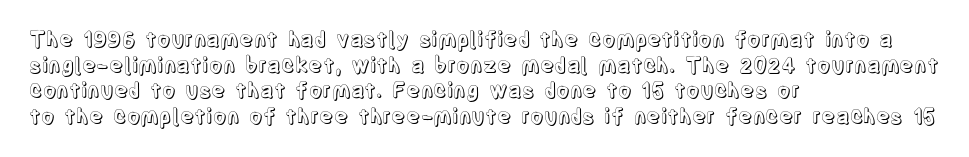
Line beginnings align vertically; line endings do not. Posture: vertical. A typesetter would call this zero additional tracking. The baseline area is clear.
